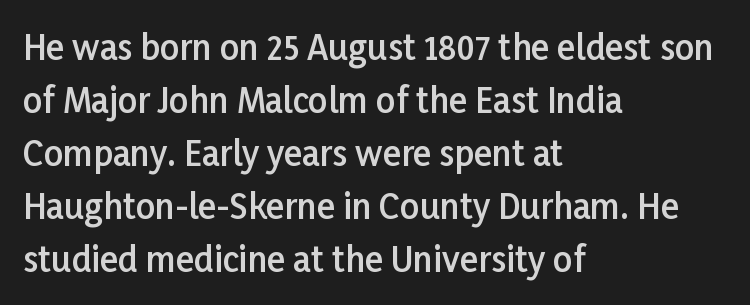
The image shows 34 px semibold sans-serif type, upright; set left-aligned, normal line spacing (1.56x), normal letter spacing, not underlined; low stroke contrast and a medium x-height.
